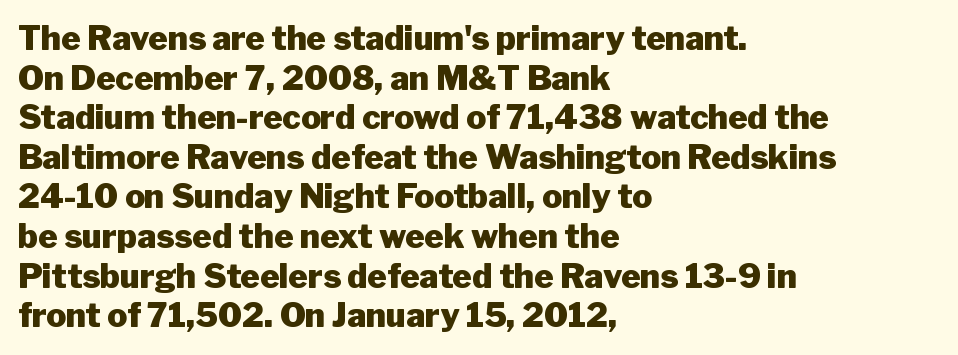
You'd pick this weight for a headline — it's a proper bold. Descenders hang freely into open space. Typographically, this falls in the sans-serif category. Students, note that the glyphs here touch the page at normal intervals. Do the letters lean? They stand straight. Caption: multi-line text, flush left, ragged right.
